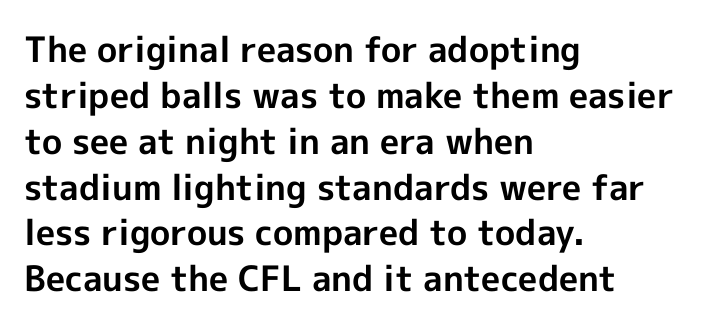
{"serif": "no", "italic": "no", "bold": "yes", "weight": "bold", "width": "normal", "x_height": "medium", "monospaced": "no", "underline": "no", "align": "left", "line_spacing": "normal", "line_spacing_ratio": 1.31, "letter_spacing": "normal", "letter_spacing_em": 0.0, "glyph_px": 35}
